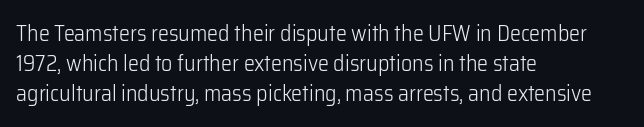
Q: Is the text bold? A: No.
Q: Is the text italic (slanted)? A: No, it is upright.
Q: Is the text underlined? A: No.
Q: How is the paragraph aligned? A: Left-aligned.
Q: Is the spacing between letters normal or unusually wide? A: Normal.
Q: Is the spacing between lines tight, normal or loose? A: Normal.
